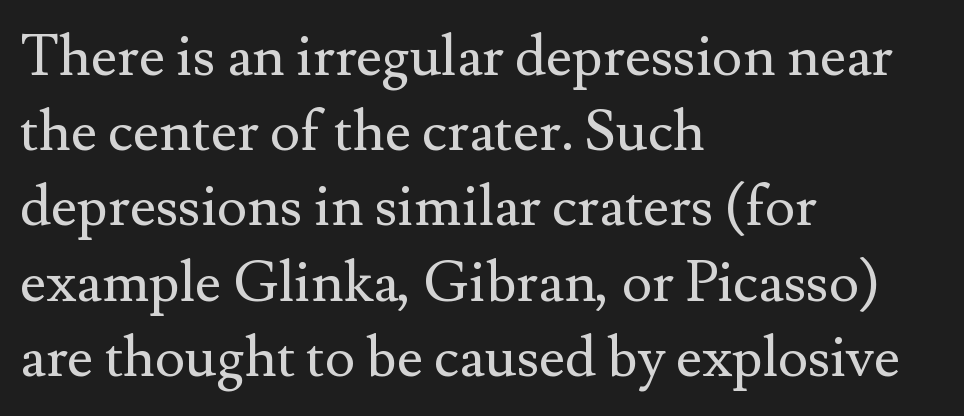
Q: Is the text bold? A: No.
Q: Is the text italic (slanted)? A: No, it is upright.
Q: Is the typeface a serif or a sans-serif typeface? A: Serif.
Q: Is the text underlined? A: No.
Q: How is the paragraph aligned? A: Left-aligned.
Q: Is the spacing between letters normal or unusually wide? A: Normal.
Q: Is the spacing between lines tight, normal or loose? A: Normal.
Q: Width (condensed, normal, or wide)? A: Normal.
Q: Stroke contrast? A: Medium.
Q: x-height? A: Small.
Q: Monospaced? A: No.
